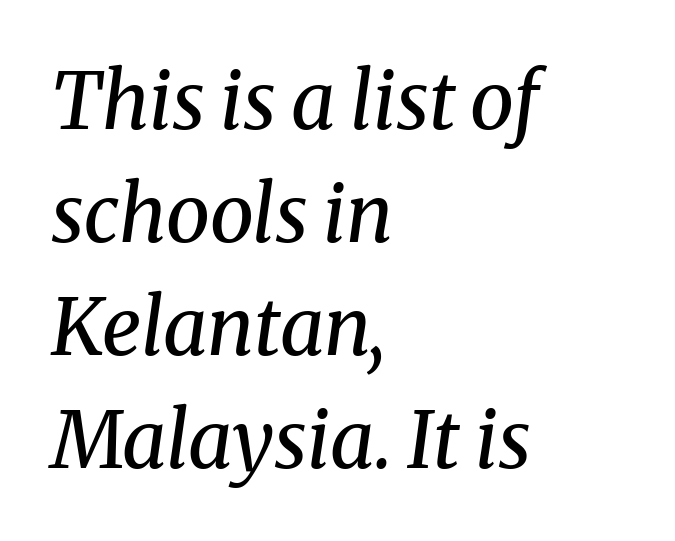
Q: Is the text bold? A: No.
Q: Is the text italic (slanted)? A: Yes, it leans right by about 8 degrees.
Q: Is the typeface a serif or a sans-serif typeface? A: Serif.
Q: Is the text underlined? A: No.
Q: How is the paragraph aligned? A: Left-aligned.
Q: Is the spacing between letters normal or unusually wide? A: Normal.
Q: Is the spacing between lines tight, normal or loose? A: Normal.
Q: Width (condensed, normal, or wide)? A: Normal.
Q: Stroke contrast? A: Medium.
Q: x-height? A: Medium.
Q: Monospaced? A: No.
